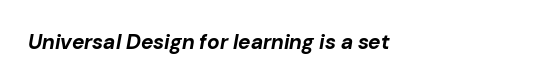
Q: Is the text bold? A: Yes.
Q: Is the text italic (slanted)? A: Yes, it leans right by about 10 degrees.
Q: Is the text underlined? A: No.
Q: Is the spacing between letters normal or unusually wide? A: Normal.
